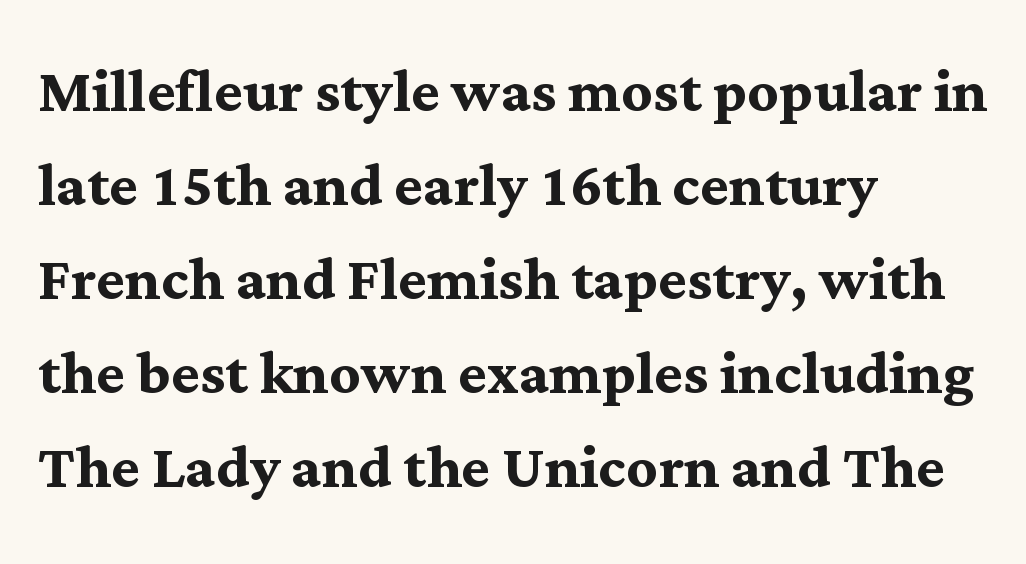
Every row of glyphs begins at an identical x-position on the left. How heavy is the stroke? Heavy — this is a bold. The specimen reads as upright at a glance. Type style note: has serifs.
